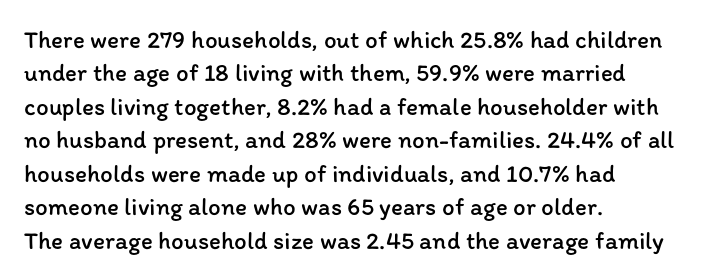
The image shows 25 px text type, upright; set left-aligned, normal line spacing (1.34x), normal letter spacing, not underlined.
